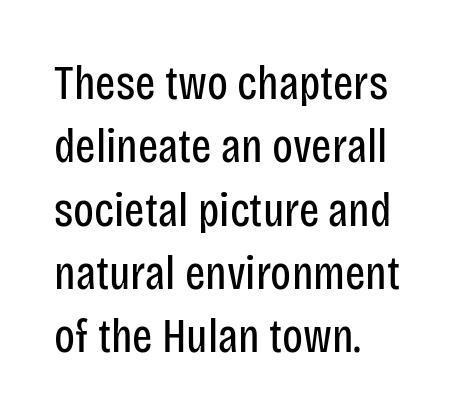
{"serif": "no", "italic": "no", "bold": "no", "weight": "regular", "width": "condensed", "stroke_contrast": "low", "x_height": "large", "monospaced": "no", "underline": "no", "align": "left", "line_spacing": "normal", "line_spacing_ratio": 1.32, "letter_spacing": "normal", "letter_spacing_em": 0.0, "glyph_px": 48}
